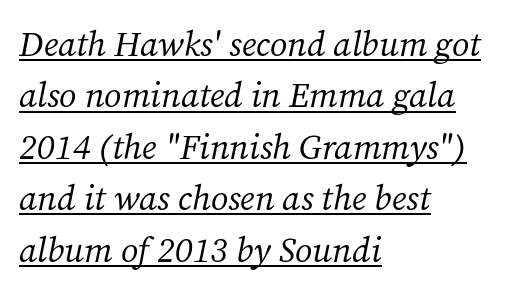
Q: Is the text bold? A: No.
Q: Is the text italic (slanted)? A: Yes, it leans right by about 12 degrees.
Q: Is the typeface a serif or a sans-serif typeface? A: Serif.
Q: Is the text underlined? A: Yes.
Q: How is the paragraph aligned? A: Left-aligned.
Q: Is the spacing between letters normal or unusually wide? A: Normal.
Q: Is the spacing between lines tight, normal or loose? A: Normal.
Q: Width (condensed, normal, or wide)? A: Normal.
Q: Stroke contrast? A: Medium.
Q: x-height? A: Medium.
Q: Monospaced? A: No.
